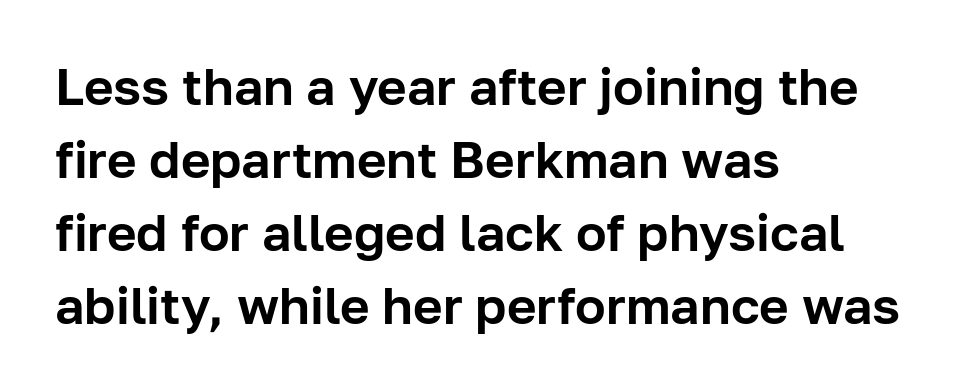
The image shows 51 px sans-serif type, upright; set left-aligned, normal line spacing (1.43x), normal letter spacing, not underlined; low stroke contrast and a medium x-height.
